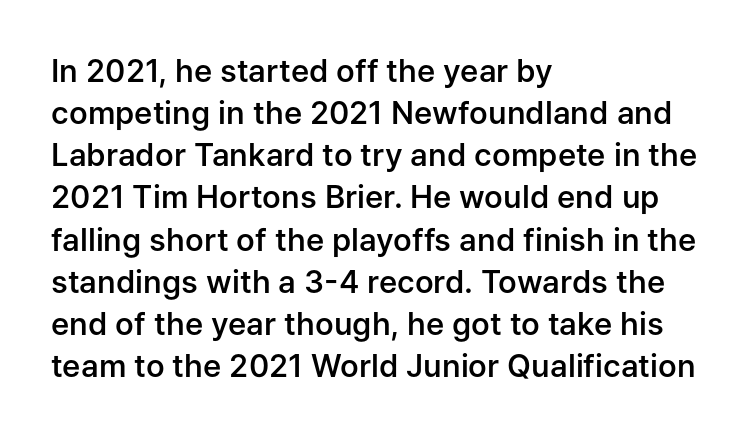
The image shows 31 px semibold sans-serif type, upright; set left-aligned, normal line spacing (1.36x), normal letter spacing, not underlined; low stroke contrast and a medium x-height.
